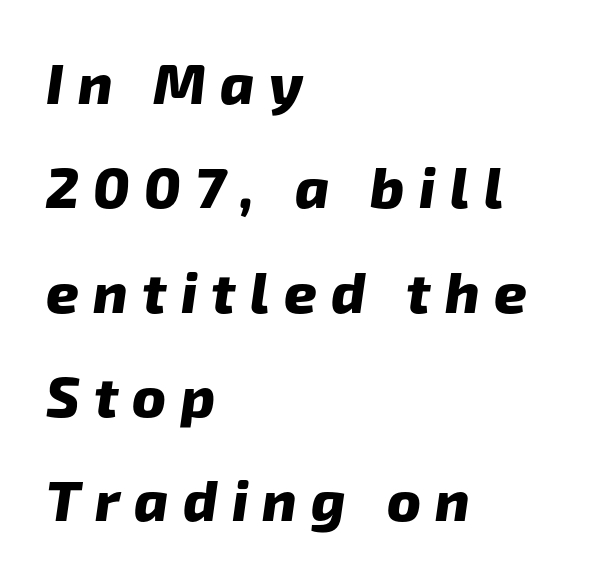
{"serif": "no", "bold": "yes", "weight": "heavy", "width": "normal", "stroke_contrast": "low", "x_height": "medium", "monospaced": "no", "underline": "no", "align": "left", "line_spacing_ratio": 1.83, "letter_spacing": "wide", "letter_spacing_em": 0.25, "glyph_px": 57}
